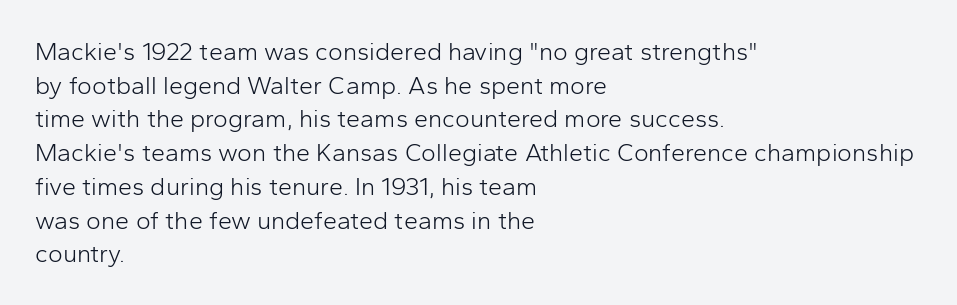
Honestly, there is no underline to notice here at all. When letters stand straight like this, we call the style roman or upright. The passage shown stacks its lines at a standard gap. Horizontal alignment here is leftward, the default for most running prose. Ink coverage per letter is moderate at most.
